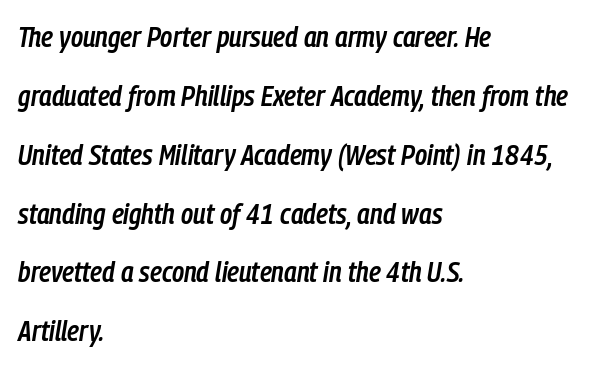
Q: Is the text bold? A: Semi-bold.
Q: Is the text italic (slanted)? A: Yes, it leans right by about 9 degrees.
Q: Is the text underlined? A: No.
Q: How is the paragraph aligned? A: Left-aligned.
Q: Is the spacing between letters normal or unusually wide? A: Normal.
Q: Is the spacing between lines tight, normal or loose? A: Loose.
Q: Width (condensed, normal, or wide)? A: Condensed.
Q: Stroke contrast? A: Low.
Q: x-height? A: Medium.
Q: Monospaced? A: No.
